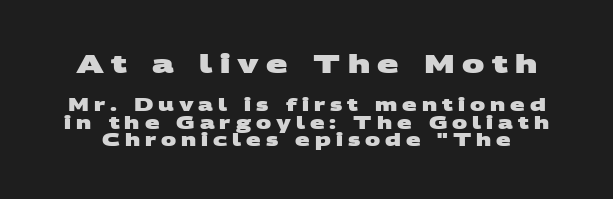
If you squint, the top block still reads clearly — it's the larger of the two. The area under the type is left untouched. The glyphs have the mass of a bold cut. Compared with typical body copy, the letter spacing here is much looser. Vertical spacing — tight.
